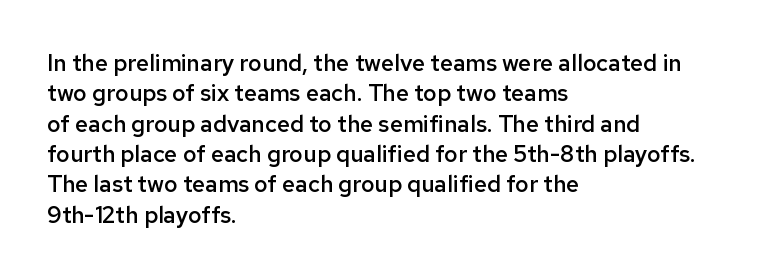
The space between consecutive lines is moderate. Each glyph is drawn with semibold strokes, heavier than normal yet not fully bold. Casual observation: everything's shoved over to the left. Letters rest on an invisible, unmarked baseline. It's the straight-up-and-down kind of type. Standard letterfit; no display-style spreading of the glyphs.
